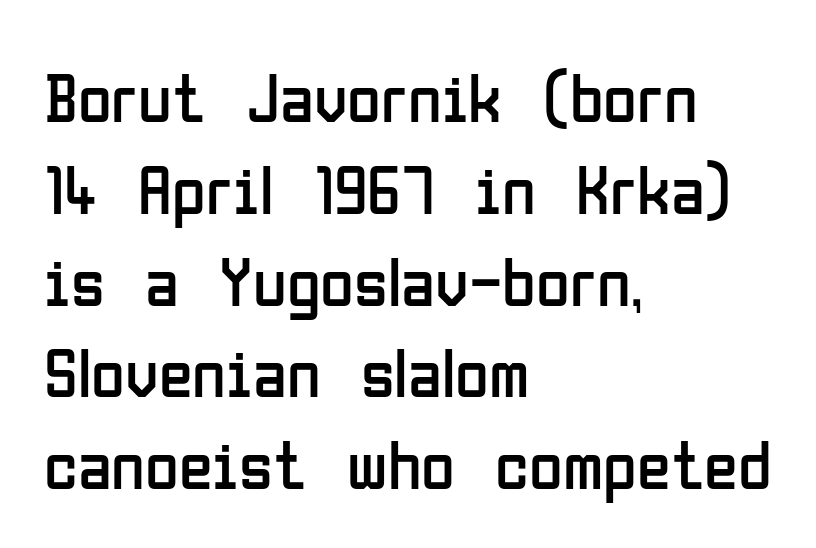
{"serif": "no", "italic": "no", "bold": "no", "weight": "regular", "width": "condensed", "stroke_contrast": "low", "x_height": "medium", "monospaced": "no", "underline": "no", "align": "left", "line_spacing": "normal", "line_spacing_ratio": 1.33, "letter_spacing": "normal", "letter_spacing_em": 0.0, "glyph_px": 69}
